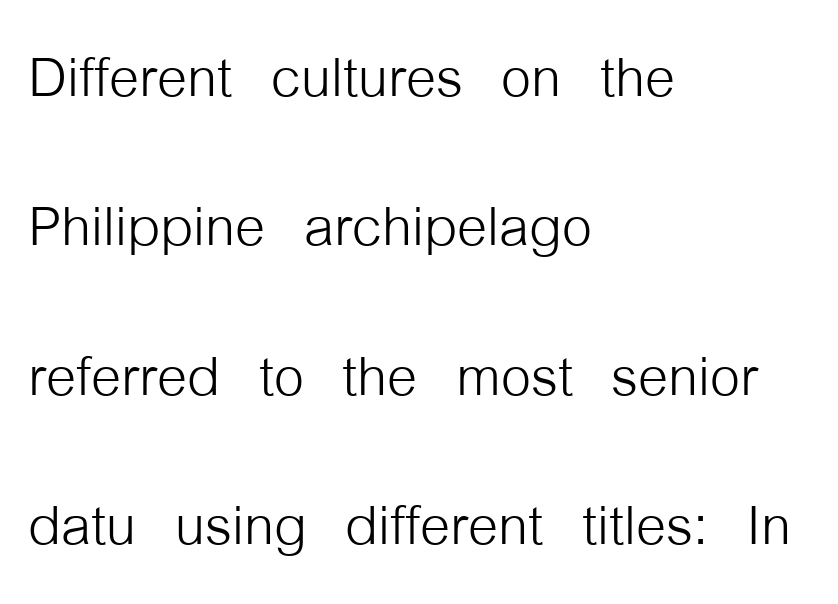
The image shows 77 px light, condensed sans-serif type, upright; set left-aligned, loose line spacing (1.94x), normal letter spacing, not underlined; low stroke contrast and a medium x-height.
